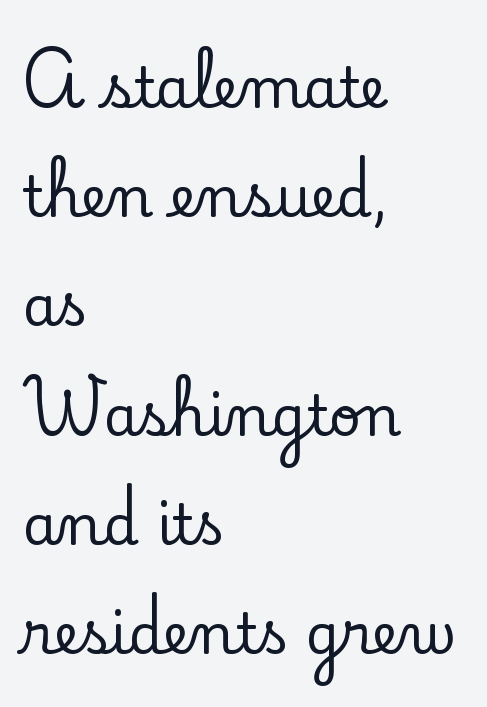
The image shows 56 px serif type, upright; set left-aligned, loose line spacing (1.95x), normal letter spacing, not underlined; low stroke contrast and a small x-height.
